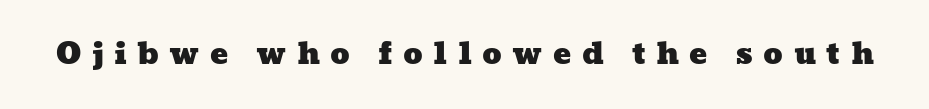
Lines of text with bare space underneath. Honestly, the letter spacing is so wide it's the main thing you notice. Here the designer chose a conventional face with non-uniform glyph widths.
